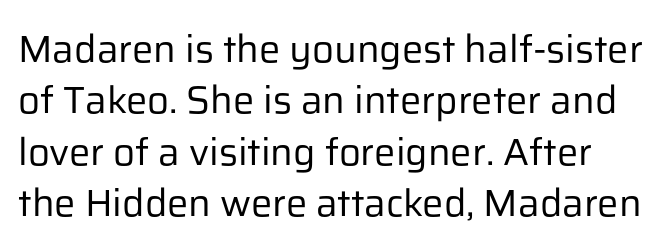
{"serif": "no", "italic": "no", "bold": "no", "weight": "regular", "width": "normal", "stroke_contrast": "low", "x_height": "medium", "monospaced": "no", "underline": "no", "line_spacing": "normal", "line_spacing_ratio": 1.35, "letter_spacing": "normal", "letter_spacing_em": 0.0, "glyph_px": 38}
